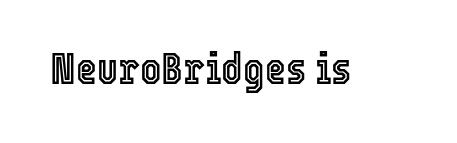
The face used here is rendered with its standard letterfit. The space beneath each line is pristine and unruled. You can tell it's not italic because the verticals are truly vertical. You could not count columns in this text — the font is proportionally spaced.
